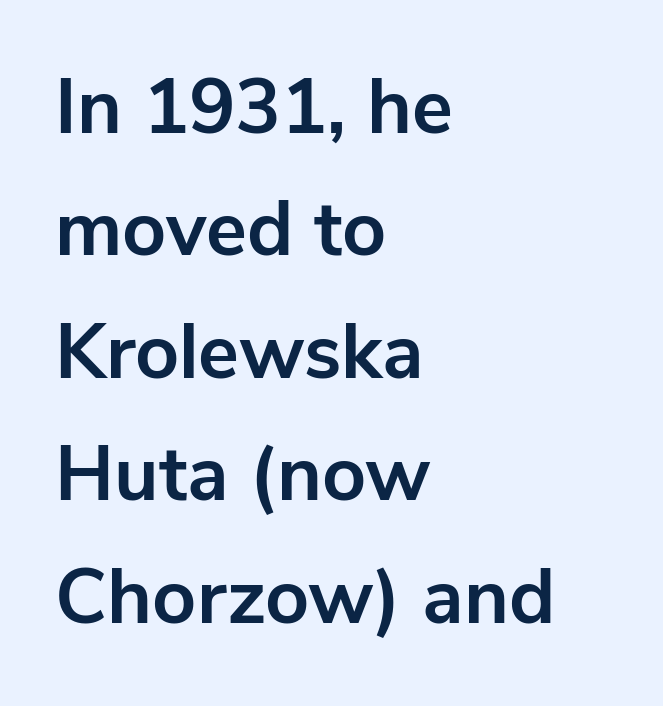
{"serif": "no", "italic": "no", "bold": "yes", "weight": "bold", "width": "normal", "stroke_contrast": "low", "x_height": "medium", "monospaced": "no", "underline": "no", "align": "left", "line_spacing": "normal", "line_spacing_ratio": 1.59, "letter_spacing": "normal", "letter_spacing_em": 0.0, "glyph_px": 77}
